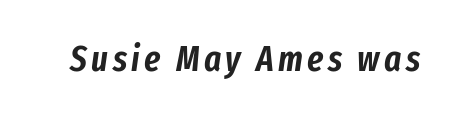
Q: Is the text italic (slanted)? A: Yes, it leans right by about 8 degrees.
Q: Is the text underlined? A: No.
Q: Width (condensed, normal, or wide)? A: Condensed.
Q: Stroke contrast? A: Low.
Q: x-height? A: Medium.
Q: Monospaced? A: No.
